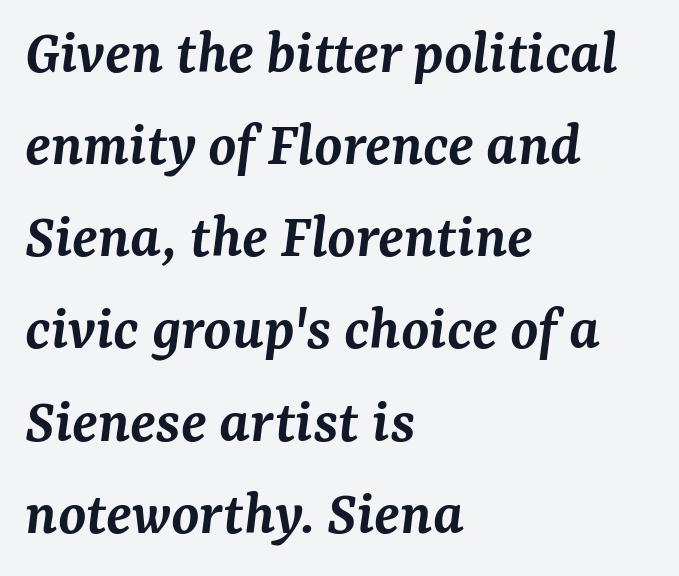
The image shows 64 px semibold serif type, italic (leaning right); set left-aligned, normal line spacing (1.44x), normal letter spacing, not underlined; medium stroke contrast and a medium x-height.
